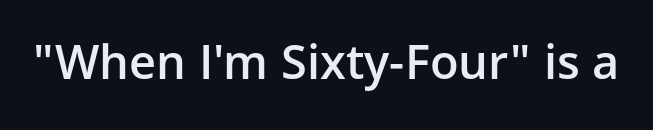
The image shows 47 px semibold sans-serif type, upright; set normal letter spacing, not underlined; low stroke contrast and a medium x-height.
